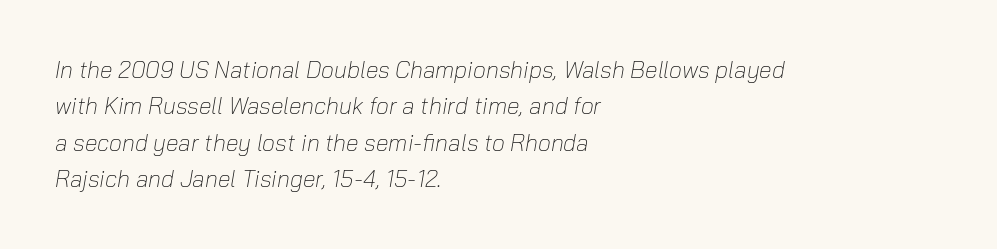
{"italic": "yes", "lean": "right", "slant_degrees": 10, "bold": "no", "underline": "no", "align": "left", "line_spacing": "normal", "line_spacing_ratio": 1.58, "letter_spacing": "normal", "letter_spacing_em": 0.0, "glyph_px": 23}
